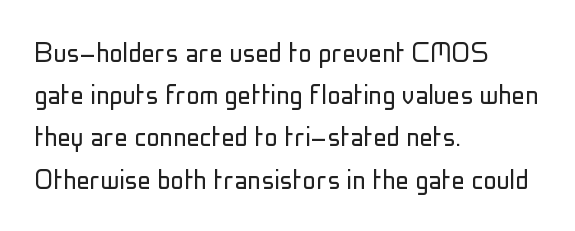
{"serif": "no", "italic": "no", "bold": "no", "weight": "light", "width": "condensed", "stroke_contrast": "low", "x_height": "medium", "monospaced": "no", "underline": "no", "align": "left", "line_spacing": "normal", "line_spacing_ratio": 1.28, "letter_spacing": "normal", "letter_spacing_em": 0.0, "glyph_px": 33}
